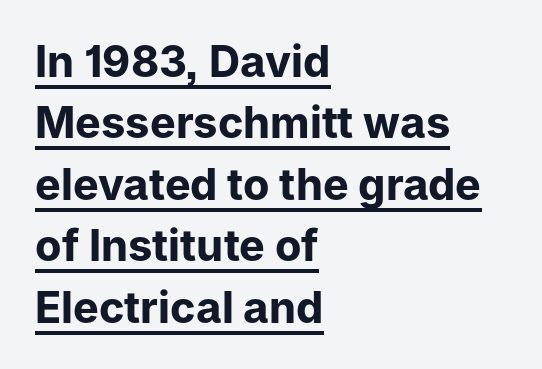
The image shows 43 px bold sans-serif type, upright; set left-aligned, normal line spacing (1.43x), normal letter spacing, underlined; low stroke contrast and a medium x-height.
